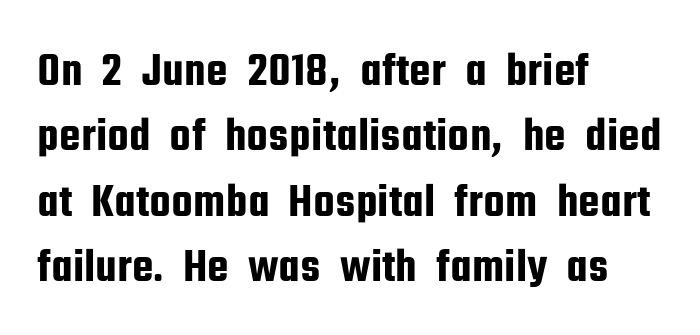
{"serif": "no", "italic": "no", "width": "condensed", "stroke_contrast": "low", "x_height": "medium", "monospaced": "no", "underline": "no", "align": "left", "line_spacing": "normal", "line_spacing_ratio": 1.36, "letter_spacing": "normal", "letter_spacing_em": 0.0, "glyph_px": 48}
